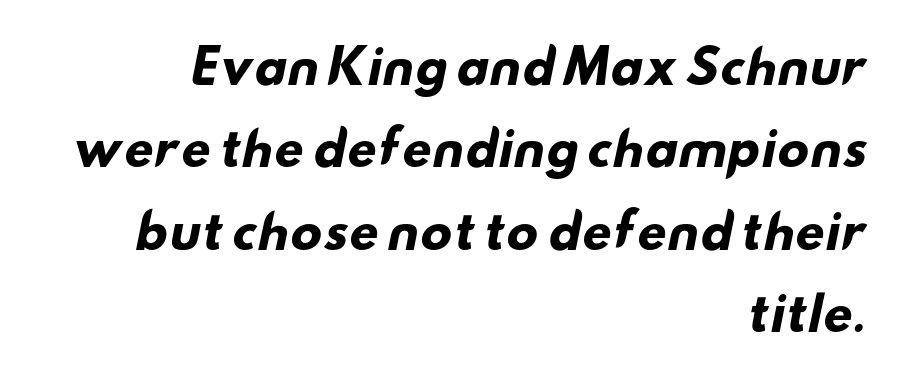
{"serif": "no", "bold": "yes", "weight": "heavy", "width": "wide", "stroke_contrast": "low", "x_height": "small", "monospaced": "no", "underline": "no", "align": "right", "line_spacing_ratio": 1.79, "letter_spacing": "normal", "letter_spacing_em": 0.0, "glyph_px": 46}
